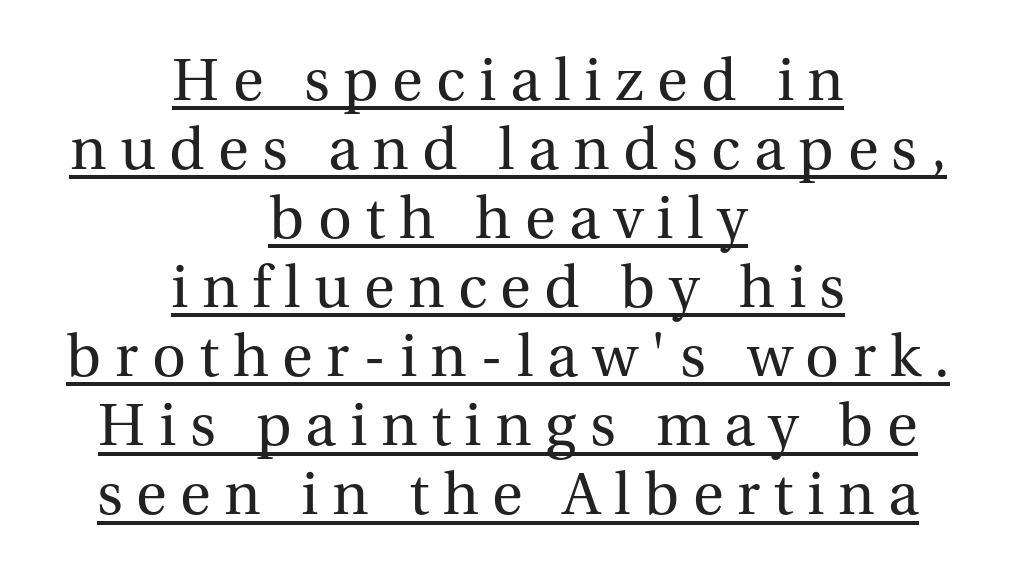
{"serif": "yes", "italic": "no", "bold": "no", "weight": "regular", "width": "normal", "stroke_contrast": "medium", "x_height": "medium", "monospaced": "no", "underline": "yes", "align": "center", "line_spacing_ratio": 1.17, "letter_spacing": "wide", "letter_spacing_em": 0.23, "glyph_px": 59}
